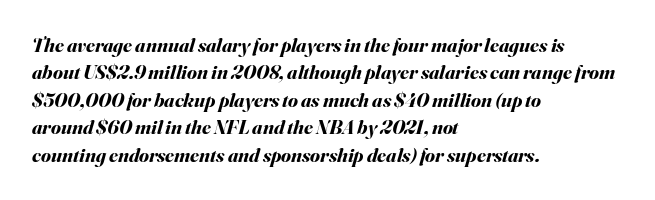
{"italic": "yes", "lean": "right", "slant_degrees": 16, "bold": "yes", "underline": "no", "align": "left", "line_spacing": "normal", "line_spacing_ratio": 1.37, "letter_spacing": "normal", "letter_spacing_em": 0.0, "glyph_px": 20}
